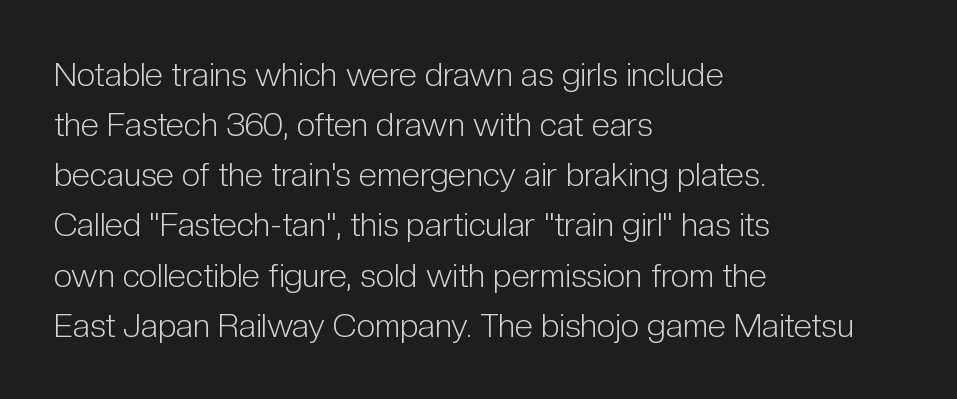
Q: Is the text bold? A: No.
Q: Is the text italic (slanted)? A: No, it is upright.
Q: Is the typeface a serif or a sans-serif typeface? A: Sans-serif.
Q: Is the text underlined? A: No.
Q: How is the paragraph aligned? A: Left-aligned.
Q: Is the spacing between letters normal or unusually wide? A: Normal.
Q: Is the spacing between lines tight, normal or loose? A: Normal.
Q: Width (condensed, normal, or wide)? A: Condensed.
Q: Stroke contrast? A: Low.
Q: x-height? A: Medium.
Q: Monospaced? A: No.
